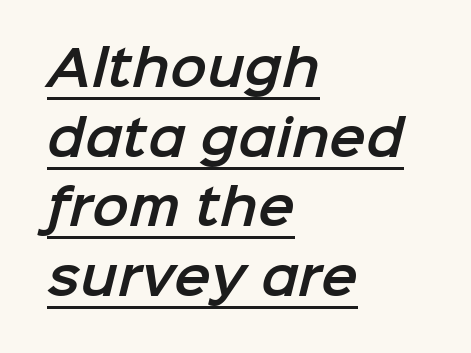
The image shows 49 px sans-serif type; set left-aligned, normal line spacing (1.42x), normal letter spacing, underlined; low stroke contrast and a medium x-height.
